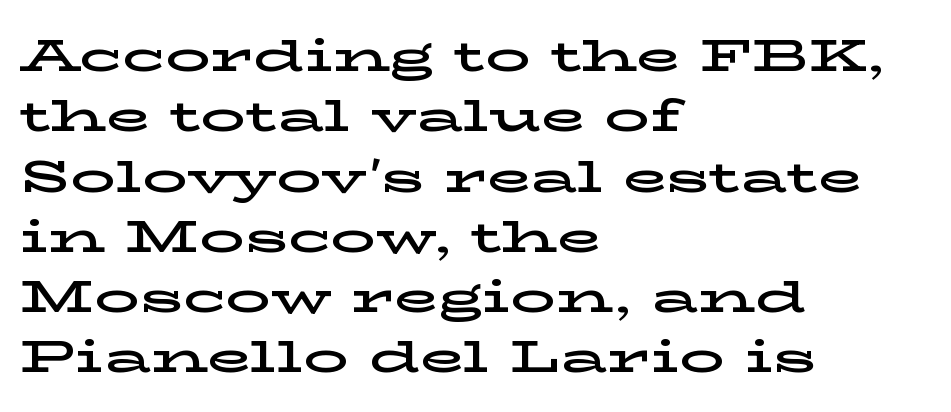
Q: Is the text italic (slanted)? A: No, it is upright.
Q: Is the typeface a serif or a sans-serif typeface? A: Serif.
Q: Is the text underlined? A: No.
Q: How is the paragraph aligned? A: Left-aligned.
Q: Is the spacing between letters normal or unusually wide? A: Normal.
Q: Is the spacing between lines tight, normal or loose? A: Normal.
Q: Width (condensed, normal, or wide)? A: Wide.
Q: Stroke contrast? A: Low.
Q: x-height? A: Medium.
Q: Monospaced? A: No.
